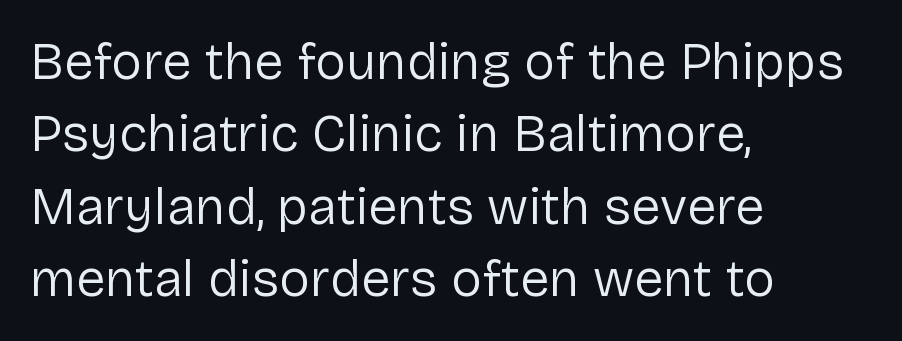
It's the straight-up-and-down kind of type. On a weight scale, this lands at 450 or below. Type style note: lacks serifs. Left-aligned paragraph, ragged on the right. Character widths vary here, with narrow letters taking less room than wide ones. Observe the ordinary spacing: letters are neighbours, not strangers.
